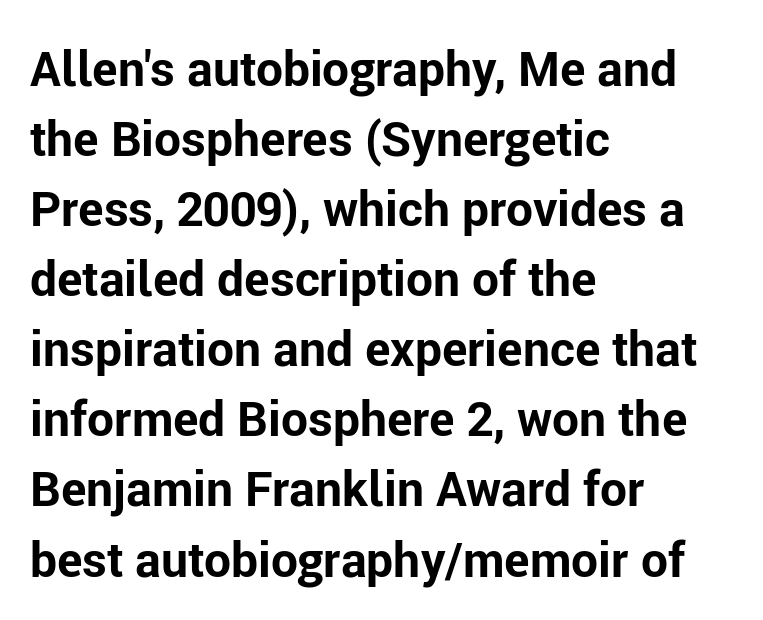
The passage shown is not underscored anywhere. The vertical gap from one line to the next is medium. Each letter's strokes conclude bluntly, with no projecting serifs. A typesetter would call this proportional, since set widths differ per character. These lines are set flush left with a ragged right edge.
